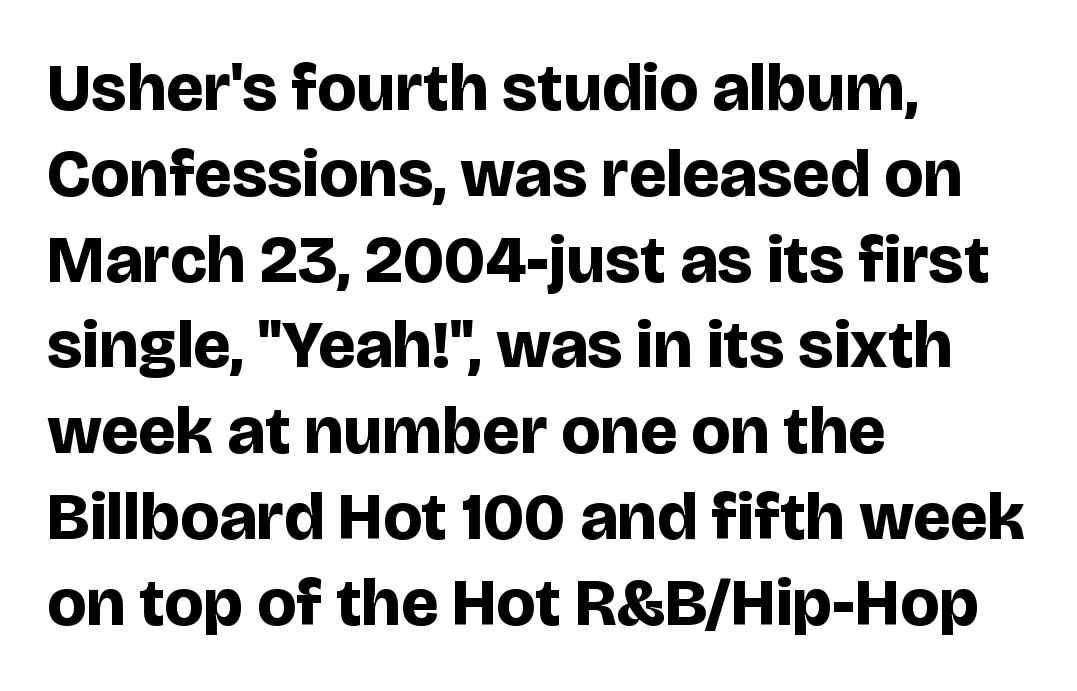
Q: Is the text bold? A: Yes.
Q: Is the text italic (slanted)? A: No, it is upright.
Q: Is the typeface a serif or a sans-serif typeface? A: Sans-serif.
Q: Is the text underlined? A: No.
Q: How is the paragraph aligned? A: Left-aligned.
Q: Is the spacing between letters normal or unusually wide? A: Normal.
Q: Is the spacing between lines tight, normal or loose? A: Normal.
Q: Width (condensed, normal, or wide)? A: Normal.
Q: Stroke contrast? A: Low.
Q: x-height? A: Large.
Q: Monospaced? A: No.
